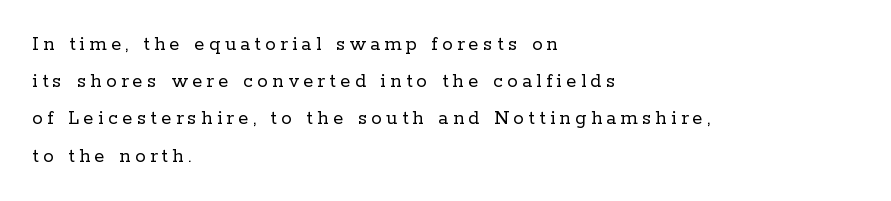
Q: Is the text bold? A: No.
Q: Is the text italic (slanted)? A: No, it is upright.
Q: Is the text underlined? A: No.
Q: How is the paragraph aligned? A: Left-aligned.
Q: Is the spacing between letters normal or unusually wide? A: Unusually wide.
